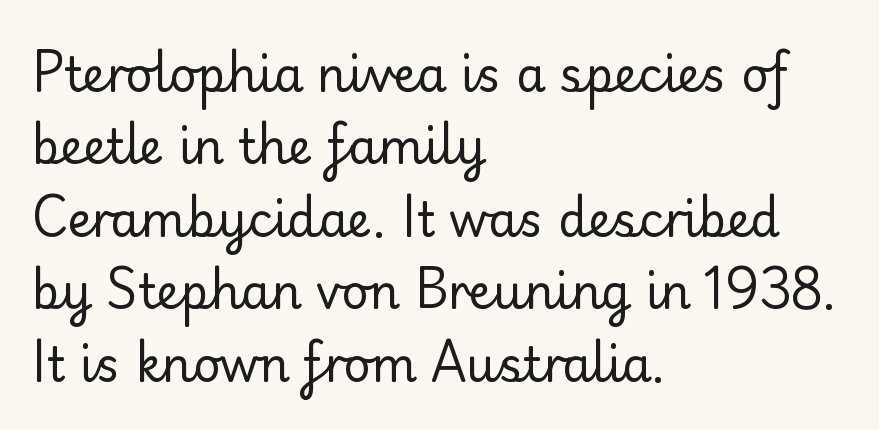
The image shows 47 px regular-weight sans-serif type, upright; set left-aligned, normal line spacing (1.54x), normal letter spacing, not underlined; low stroke contrast and a small x-height.
